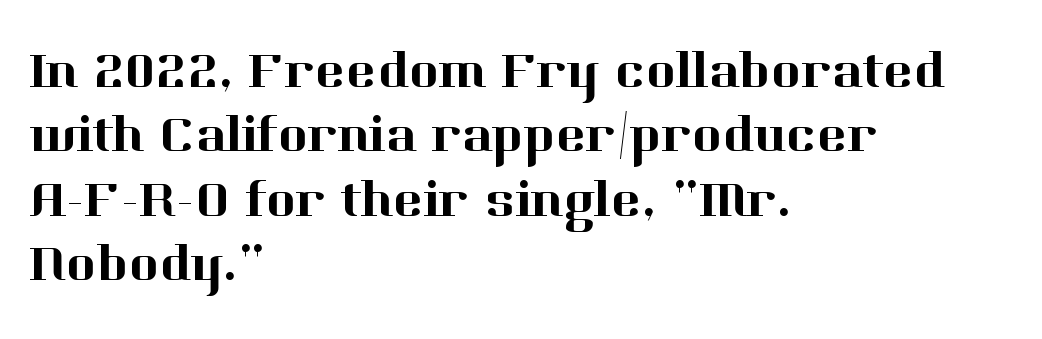
{"serif": "yes", "italic": "no", "width": "normal", "stroke_contrast": "high", "x_height": "medium", "monospaced": "no", "underline": "no", "align": "left", "line_spacing": "normal", "line_spacing_ratio": 1.26, "letter_spacing": "normal", "letter_spacing_em": 0.0, "glyph_px": 51}
